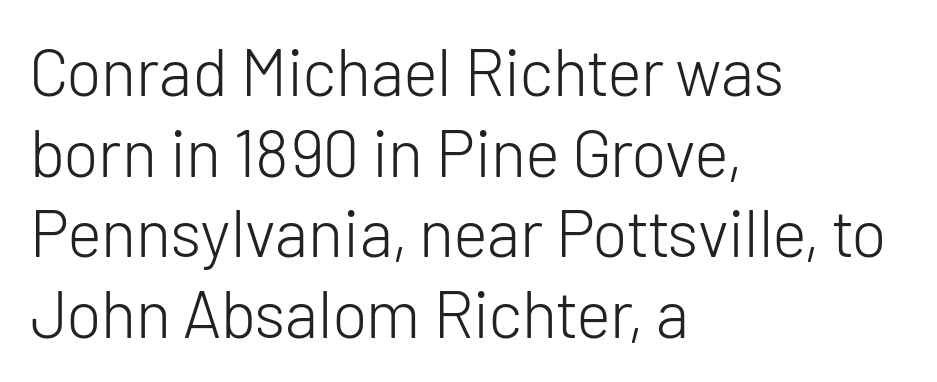
Stroke mass is kept to a normal reading level or below. If you drew a line through each stem, it would be perfectly vertical. Is the block centered? No — it sits flush against the left margin. The font family rendered here belongs to the sans-serif group. Words appear dense and cohesive because spacing is normal.
